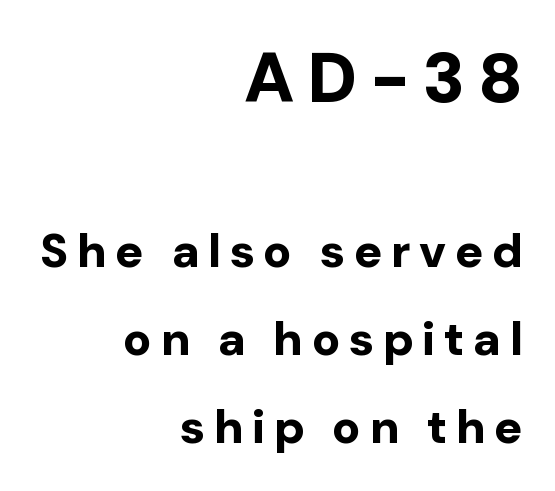
The paragraph shown leans on its right margin. In terms of letterform style, serifs are entirely absent. In this sample the first text group is rendered at the bigger scale. The space beneath each line is pristine and unruled. Here the designer chose a conventional face with non-uniform glyph widths.
